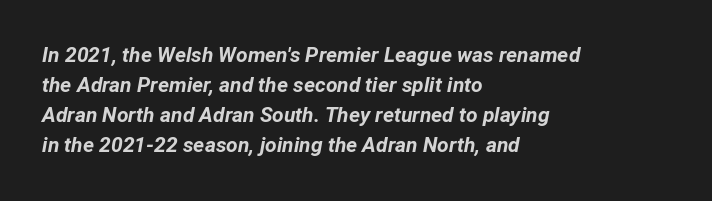
The image shows 21 px bold type, italic (leaning right); set left-aligned, normal line spacing (1.43x), normal letter spacing, not underlined.
